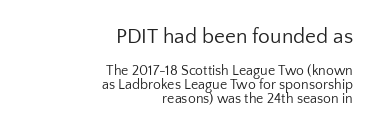
Q: Is the text bold? A: No.
Q: Is the text italic (slanted)? A: No, it is upright.
Q: Is the text underlined? A: No.
Q: How is the paragraph aligned? A: Right-aligned.
Q: Is the spacing between letters normal or unusually wide? A: Normal.
Q: Is the spacing between lines tight, normal or loose? A: Tight.
Q: Which block of text is set in a larger size, the first (top) or the second (bottom)? A: The first (top) one.
